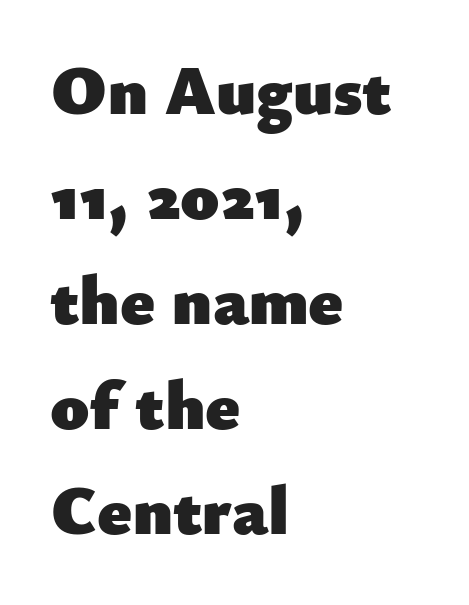
The image shows 70 px heavy sans-serif type, upright; set left-aligned, normal line spacing (1.5x), normal letter spacing, not underlined; low stroke contrast and a small x-height.
